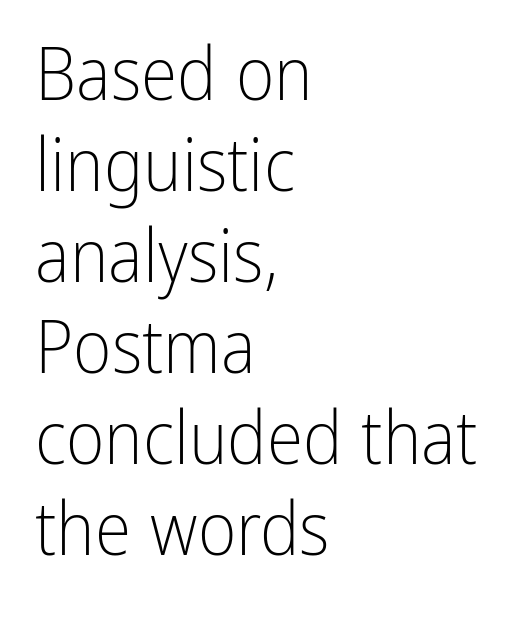
Q: Is the text bold? A: No.
Q: Is the text italic (slanted)? A: No, it is upright.
Q: Is the typeface a serif or a sans-serif typeface? A: Sans-serif.
Q: Is the text underlined? A: No.
Q: How is the paragraph aligned? A: Left-aligned.
Q: Is the spacing between letters normal or unusually wide? A: Normal.
Q: Width (condensed, normal, or wide)? A: Condensed.
Q: Stroke contrast? A: Low.
Q: x-height? A: Medium.
Q: Monospaced? A: No.
